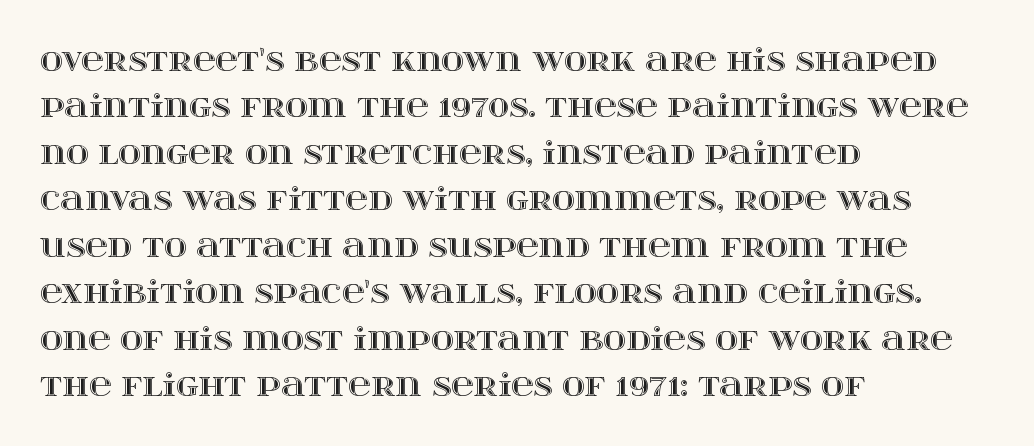
You could not count columns in this text — the font is proportionally spaced. The specimen reads as upright at a glance. A typesetter would call this leading conventional body-copy spacing. Notice how the passage keeps a crisp vertical edge on the left only. Spacing between characters is what you'd get straight out of the box. Quick note: underline off.
